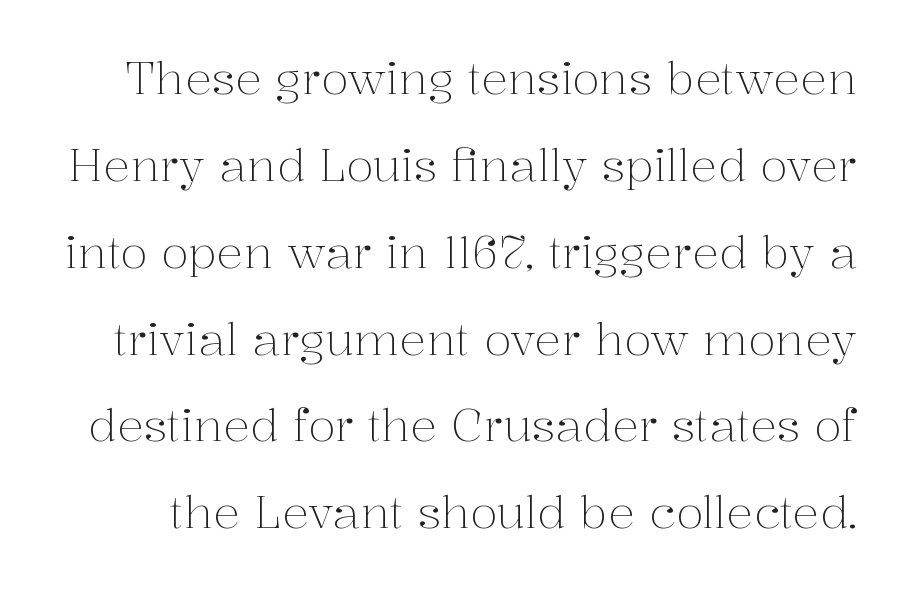
The image shows 45 px light serif type, upright; set loose line spacing (1.93x), normal letter spacing, not underlined; medium stroke contrast and a medium x-height.
